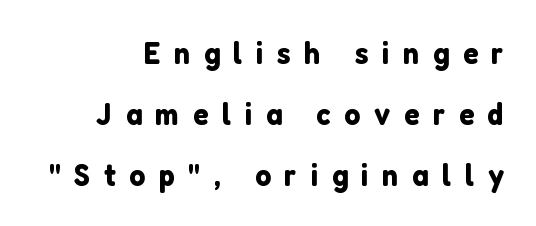
The image shows 32 px sans-serif type, upright; set right-aligned, loose line spacing (1.9x), unusually wide letter spacing (+0.42 em), not underlined; low stroke contrast and a medium x-height.
